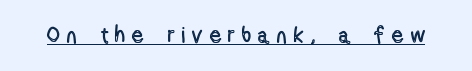
{"italic": "no", "underline": "yes", "letter_spacing": "wide", "letter_spacing_em": 0.34, "glyph_px": 22}
